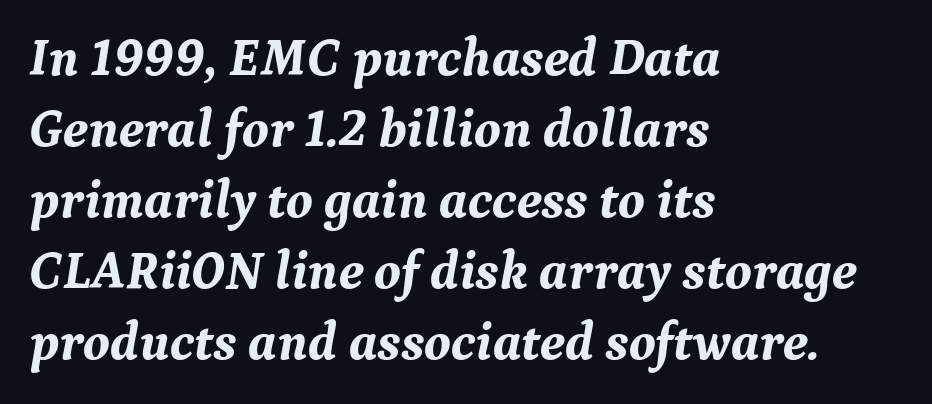
The face used here is proportionally spaced, like ordinary book or web type. Horizontal alignment here is leftward, the default for most running prose. A typesetter would call this leading conventional body-copy spacing. Designer's note — italics engaged.
